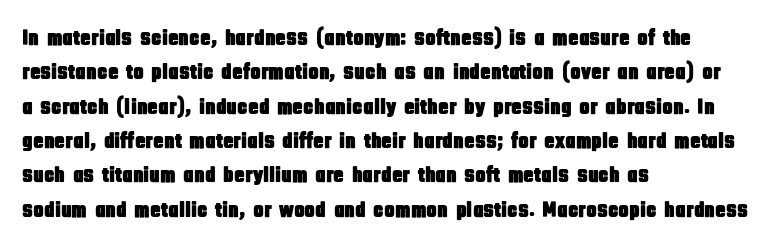
{"italic": "no", "underline": "no", "align": "left", "line_spacing": "normal", "line_spacing_ratio": 1.56, "letter_spacing": "normal", "letter_spacing_em": 0.0, "glyph_px": 22}
